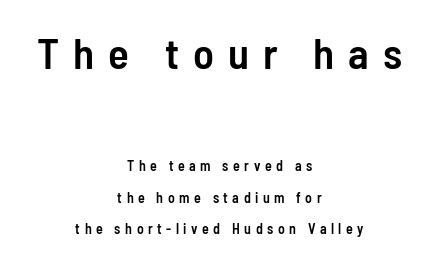
A semibold gives these letters moderate extra thickness, short of bold. Line spacing here is loose. The face used here is rendered with a markedly widened letterfit. Top chunk: large. Bottom chunk: small.
